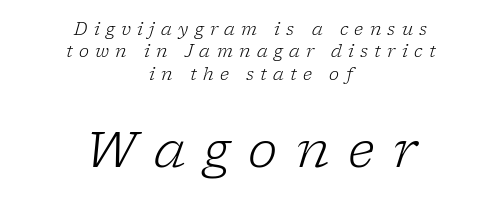
Q: Is the text bold? A: No.
Q: Is the text italic (slanted)? A: Yes, it leans right by about 17 degrees.
Q: Is the typeface a serif or a sans-serif typeface? A: Serif.
Q: Is the text underlined? A: No.
Q: How is the paragraph aligned? A: Centered.
Q: Is the spacing between letters normal or unusually wide? A: Unusually wide.
Q: Is the spacing between lines tight, normal or loose? A: Normal.
Q: Which block of text is set in a larger size, the first (top) or the second (bottom)? A: The second (bottom) one.
Q: Width (condensed, normal, or wide)? A: Normal.
Q: Stroke contrast? A: Low.
Q: x-height? A: Medium.
Q: Monospaced? A: No.
